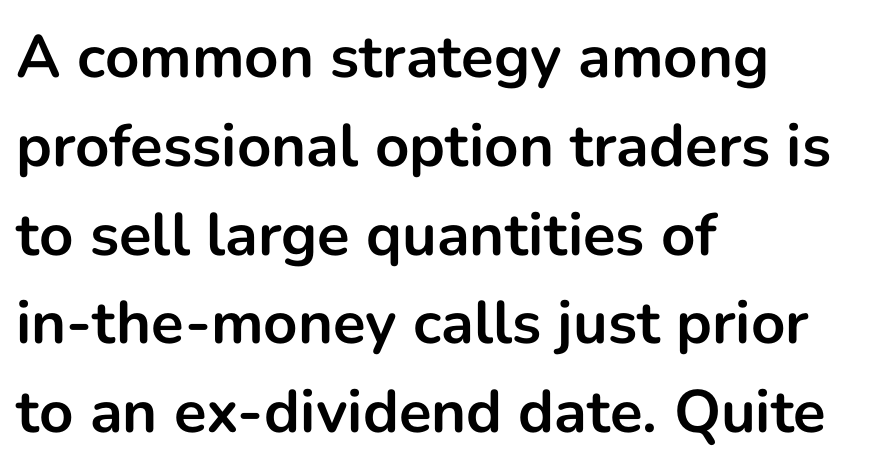
{"serif": "no", "italic": "no", "bold": "yes", "weight": "bold", "width": "normal", "stroke_contrast": "low", "x_height": "medium", "monospaced": "no", "underline": "no", "align": "left", "line_spacing": "normal", "line_spacing_ratio": 1.48, "letter_spacing": "normal", "letter_spacing_em": 0.0, "glyph_px": 60}
